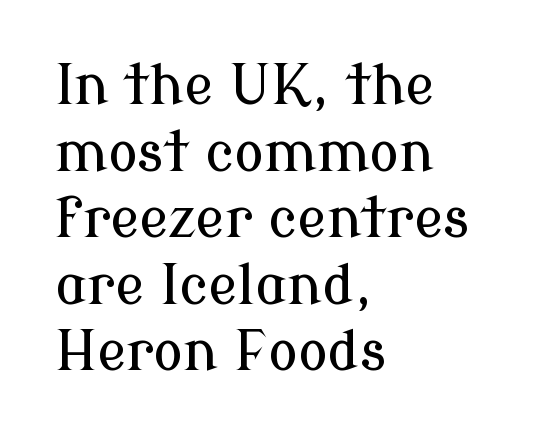
{"serif": "yes", "italic": "no", "width": "normal", "stroke_contrast": "low", "x_height": "medium", "monospaced": "no", "underline": "no", "align": "left", "line_spacing_ratio": 1.21, "letter_spacing": "normal", "letter_spacing_em": 0.0, "glyph_px": 55}
